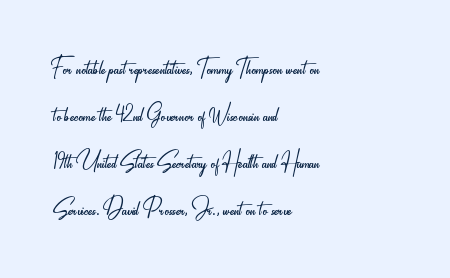
{"serif": "no", "bold": "no", "weight": "light", "width": "condensed", "stroke_contrast": "low", "x_height": "small", "monospaced": "no", "underline": "no", "align": "left", "line_spacing": "normal", "line_spacing_ratio": 1.57, "letter_spacing": "normal", "letter_spacing_em": 0.0, "glyph_px": 30}
